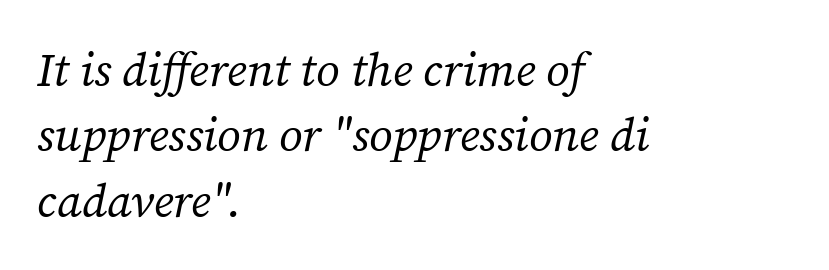
{"serif": "yes", "italic": "yes", "lean": "right", "slant_degrees": 12, "bold": "no", "weight": "regular", "width": "normal", "stroke_contrast": "medium", "x_height": "medium", "monospaced": "no", "underline": "no", "align": "left", "line_spacing": "normal", "line_spacing_ratio": 1.39, "letter_spacing": "normal", "letter_spacing_em": 0.0, "glyph_px": 47}
